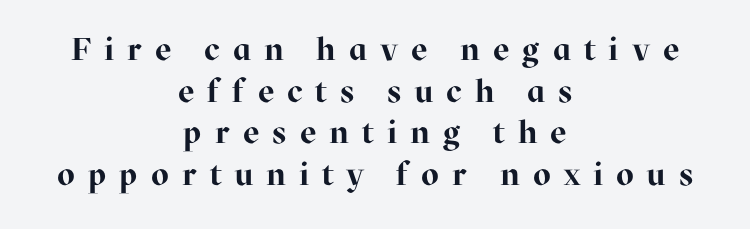
Q: Is the text bold? A: Yes.
Q: Is the text italic (slanted)? A: No, it is upright.
Q: Is the typeface a serif or a sans-serif typeface? A: Serif.
Q: Is the text underlined? A: No.
Q: How is the paragraph aligned? A: Centered.
Q: Is the spacing between letters normal or unusually wide? A: Unusually wide.
Q: Is the spacing between lines tight, normal or loose? A: Normal.
Q: Width (condensed, normal, or wide)? A: Normal.
Q: Stroke contrast? A: High.
Q: x-height? A: Medium.
Q: Monospaced? A: No.
